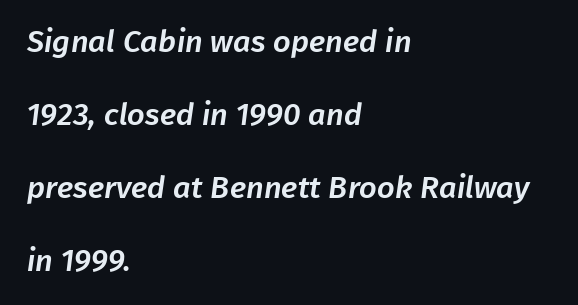
No word sits above an underline. The letters sit at their default tracking, neither squeezed nor spread. This is sans-serif lettering, the kind often seen on screens and signage. The compositor pushed each line to the left boundary. Is this a fixed-width face? No — the glyphs have proportional, varying widths.
